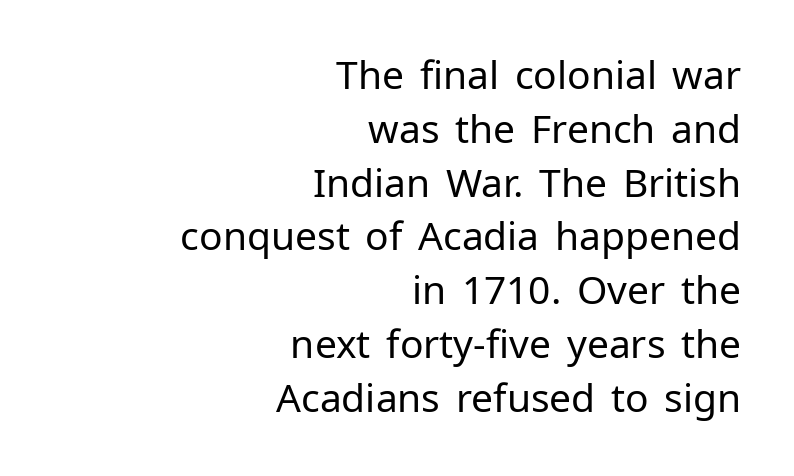
Q: Is the text bold? A: No.
Q: Is the text italic (slanted)? A: No, it is upright.
Q: Is the typeface a serif or a sans-serif typeface? A: Sans-serif.
Q: Is the text underlined? A: No.
Q: How is the paragraph aligned? A: Right-aligned.
Q: Is the spacing between letters normal or unusually wide? A: Normal.
Q: Is the spacing between lines tight, normal or loose? A: Normal.
Q: Width (condensed, normal, or wide)? A: Normal.
Q: Stroke contrast? A: Low.
Q: x-height? A: Medium.
Q: Monospaced? A: No.
